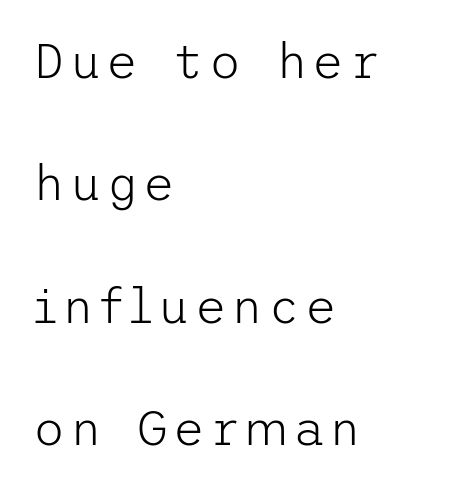
The image shows 49 px light sans-serif type, upright; set left-aligned, loose line spacing (2.5x), not underlined; low stroke contrast and a medium x-height.
